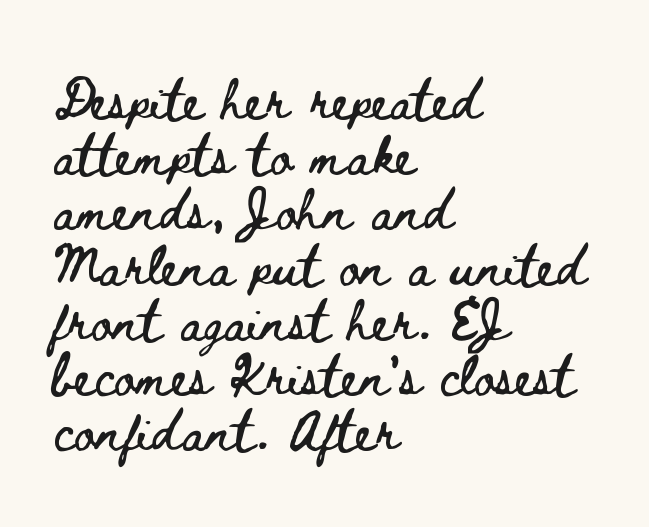
Anything drawn beneath the words? Only blank space. Tracking here is standard; glyphs follow each other at the usual distance. Casual observation: everything's shoved over to the left.
